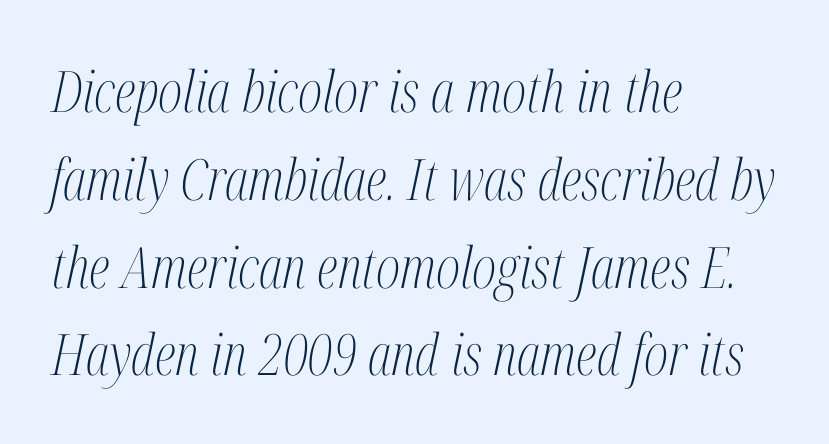
Q: Is the text bold? A: No.
Q: Is the text italic (slanted)? A: Yes, it leans right by about 12 degrees.
Q: Is the typeface a serif or a sans-serif typeface? A: Serif.
Q: Is the text underlined? A: No.
Q: How is the paragraph aligned? A: Left-aligned.
Q: Is the spacing between letters normal or unusually wide? A: Normal.
Q: Is the spacing between lines tight, normal or loose? A: Normal.
Q: Width (condensed, normal, or wide)? A: Condensed.
Q: Stroke contrast? A: Medium.
Q: x-height? A: Medium.
Q: Monospaced? A: No.
